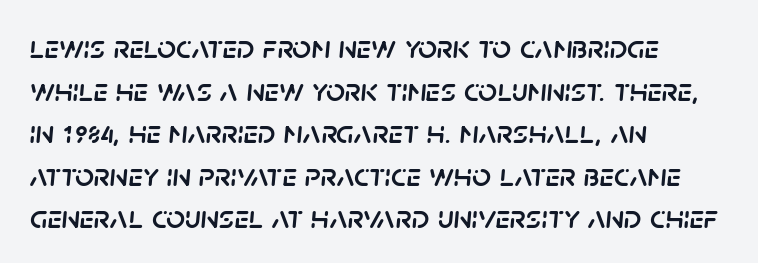
{"italic": "yes", "lean": "right", "slant_degrees": 5, "width": "normal", "stroke_contrast": "low", "x_height": "large", "monospaced": "no", "underline": "no", "align": "left", "line_spacing": "normal", "line_spacing_ratio": 1.29, "letter_spacing": "normal", "letter_spacing_em": 0.0, "glyph_px": 33}
